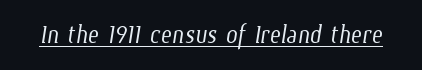
The image shows 33 px light, condensed type; set normal letter spacing, underlined; low stroke contrast and a medium x-height.
